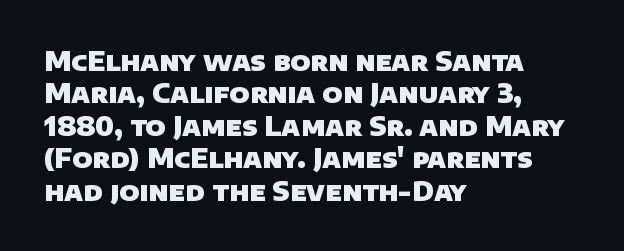
The image shows 26 px bold type; set left-aligned, normal line spacing (1.25x), normal letter spacing, not underlined.
